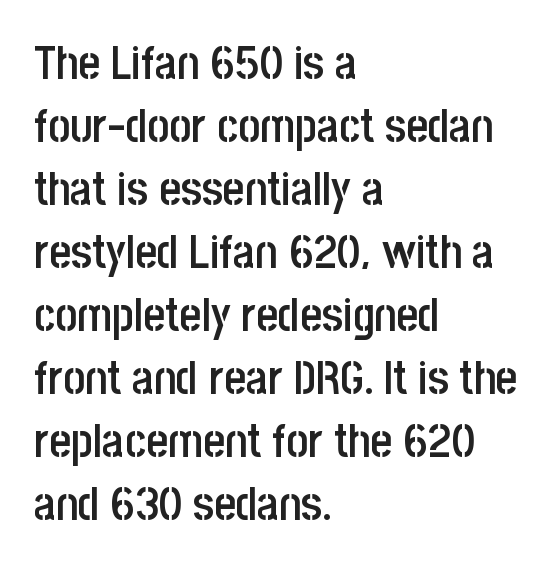
The image shows 47 px semibold, condensed sans-serif type, upright; set left-aligned, normal line spacing (1.34x), normal letter spacing, not underlined; low stroke contrast and a large x-height.
